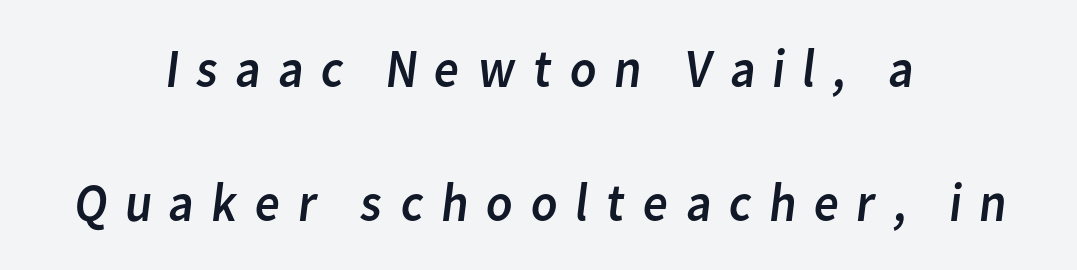
The image shows 55 px regular-weight sans-serif type; set centered, loose line spacing (2.44x), unusually wide letter spacing (+0.28 em), not underlined; low stroke contrast and a medium x-height.
